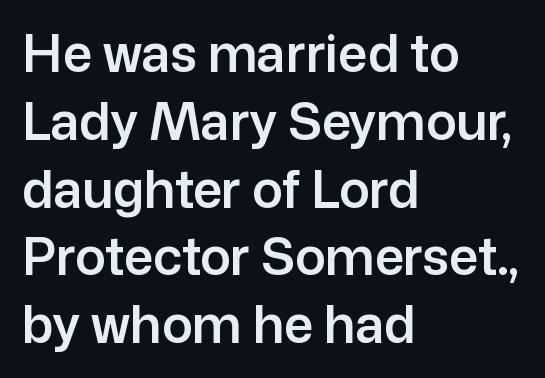
{"serif": "no", "italic": "no", "width": "normal", "stroke_contrast": "low", "x_height": "medium", "monospaced": "no", "underline": "no", "align": "left", "line_spacing": "normal", "line_spacing_ratio": 1.33, "letter_spacing": "normal", "letter_spacing_em": 0.0, "glyph_px": 51}
